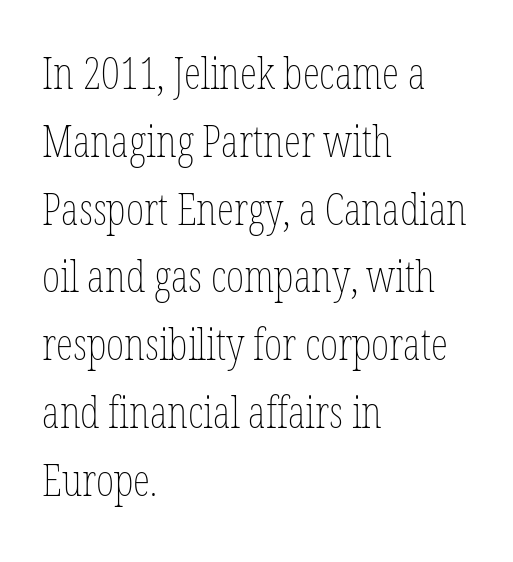
You can tell it's not italic because the verticals are truly vertical. Spacing verdict: proportional, widths tailored to each character. Decoration check: the copy has no underline. Line beginnings align vertically; line endings do not. No chunkiness to these letters — they're not bold. In terms of letterspacing, this is plain default setting.
